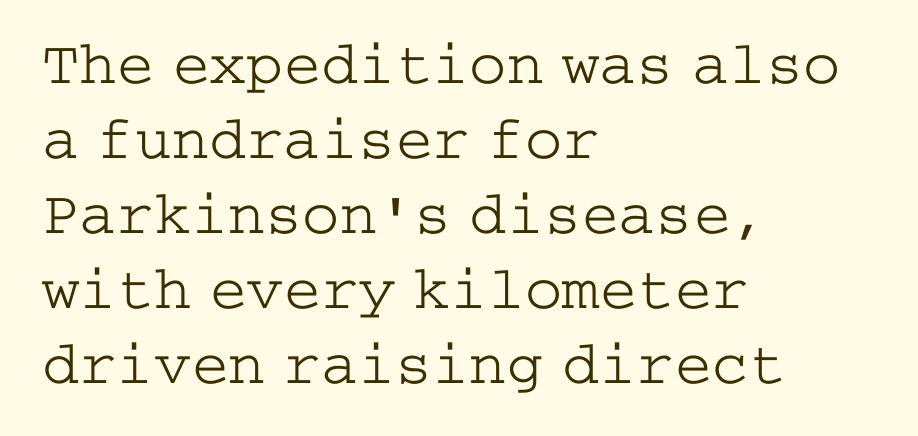
{"serif": "yes", "italic": "no", "bold": "no", "weight": "light", "width": "wide", "stroke_contrast": "low", "x_height": "medium", "underline": "no", "align": "left", "line_spacing_ratio": 1.21, "letter_spacing": "normal", "letter_spacing_em": 0.0, "glyph_px": 62}
